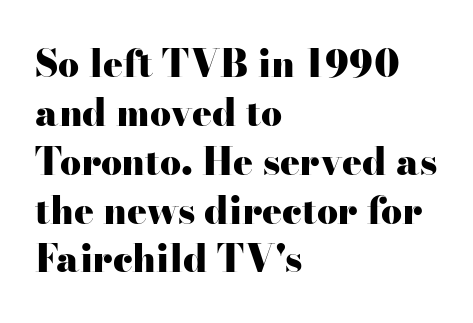
Q: Is the text bold? A: Yes.
Q: Is the text italic (slanted)? A: No, it is upright.
Q: Is the typeface a serif or a sans-serif typeface? A: Serif.
Q: Is the text underlined? A: No.
Q: How is the paragraph aligned? A: Left-aligned.
Q: Is the spacing between letters normal or unusually wide? A: Normal.
Q: Is the spacing between lines tight, normal or loose? A: Normal.
Q: Width (condensed, normal, or wide)? A: Wide.
Q: Stroke contrast? A: High.
Q: x-height? A: Small.
Q: Monospaced? A: No.
